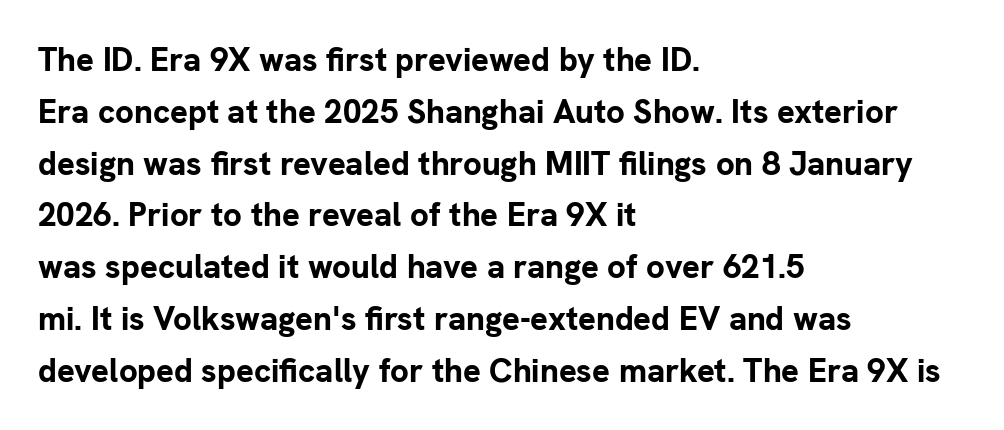
Q: Is the text bold? A: Yes.
Q: Is the text italic (slanted)? A: No, it is upright.
Q: Is the typeface a serif or a sans-serif typeface? A: Sans-serif.
Q: Is the text underlined? A: No.
Q: How is the paragraph aligned? A: Left-aligned.
Q: Is the spacing between letters normal or unusually wide? A: Normal.
Q: Is the spacing between lines tight, normal or loose? A: Normal.
Q: Width (condensed, normal, or wide)? A: Normal.
Q: Stroke contrast? A: Low.
Q: x-height? A: Medium.
Q: Monospaced? A: No.
